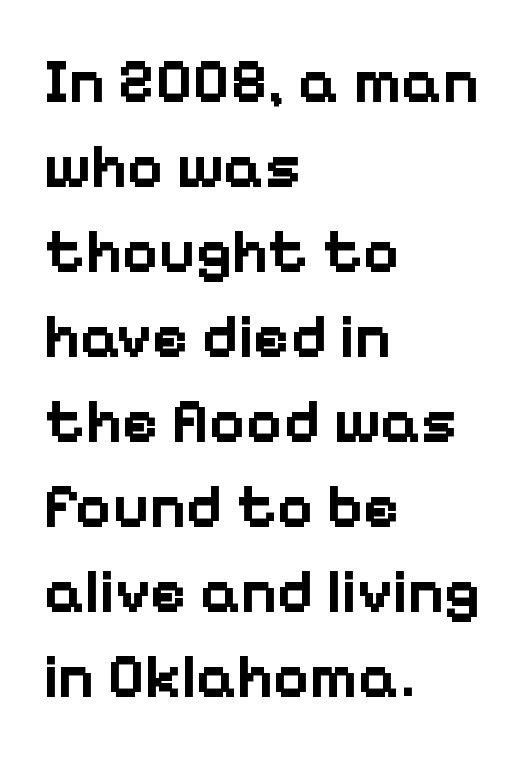
Every character sits straight up, as roman type does. The letters advance in unequal steps, a hallmark of proportional type. A sans-serif font was chosen for this passage. The face used here has the dense, thick strokes of a bold. Decoration check: the copy has no underline.
